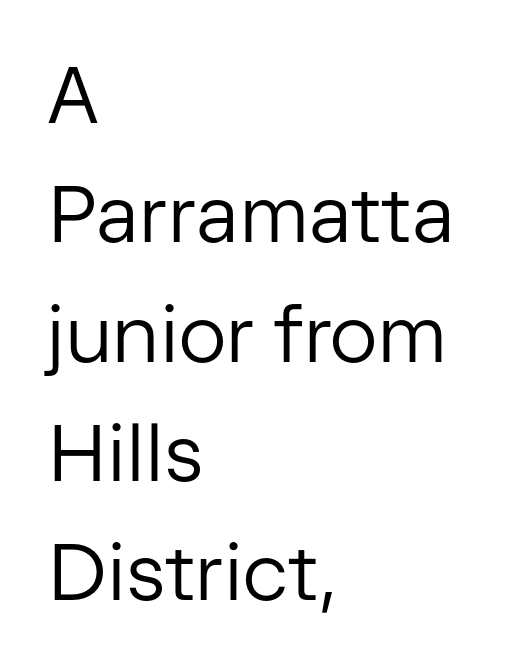
{"serif": "no", "italic": "no", "bold": "no", "weight": "regular", "width": "normal", "stroke_contrast": "low", "x_height": "medium", "monospaced": "no", "underline": "no", "align": "left", "line_spacing": "normal", "line_spacing_ratio": 1.51, "letter_spacing": "normal", "letter_spacing_em": 0.0, "glyph_px": 79}
